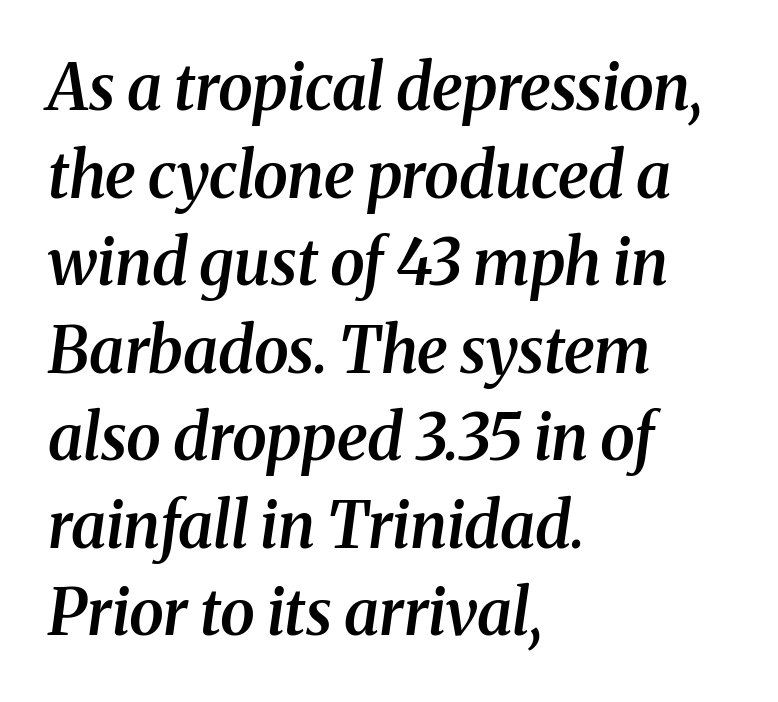
Q: Is the text bold? A: Semi-bold.
Q: Is the text italic (slanted)? A: Yes, it leans right by about 8 degrees.
Q: Is the typeface a serif or a sans-serif typeface? A: Serif.
Q: Is the text underlined? A: No.
Q: How is the paragraph aligned? A: Left-aligned.
Q: Is the spacing between letters normal or unusually wide? A: Normal.
Q: Is the spacing between lines tight, normal or loose? A: Normal.
Q: Width (condensed, normal, or wide)? A: Normal.
Q: Stroke contrast? A: Medium.
Q: x-height? A: Medium.
Q: Monospaced? A: No.
